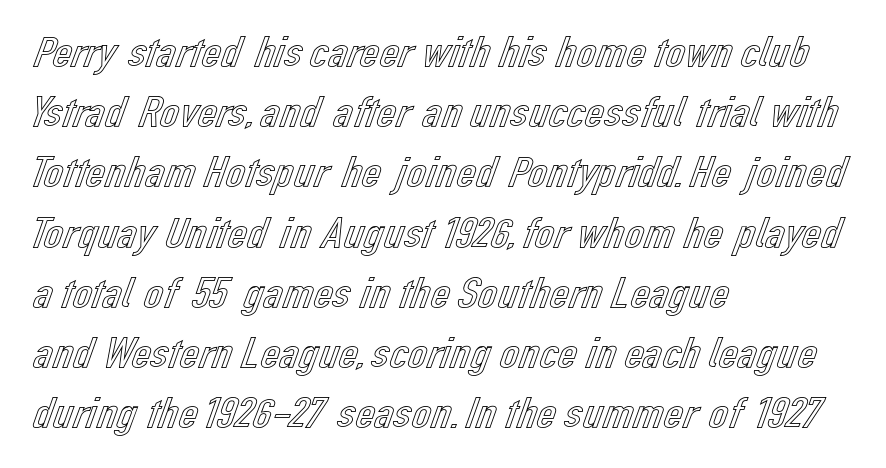
Honestly, the letter spacing is just normal — you wouldn't notice it. The space between consecutive lines is moderate. Does the copy run flush right? No — it runs flush left. The letters advance in unequal steps, a hallmark of proportional type.
